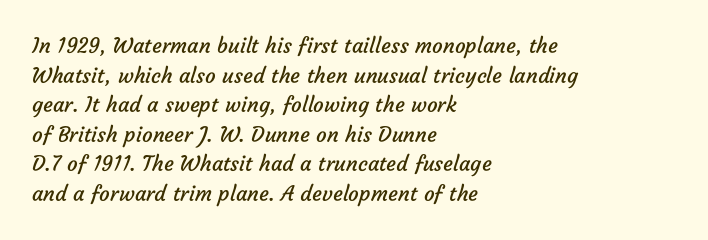
The image shows 21 px text type; set left-aligned, normal line spacing (1.41x), normal letter spacing, not underlined.
